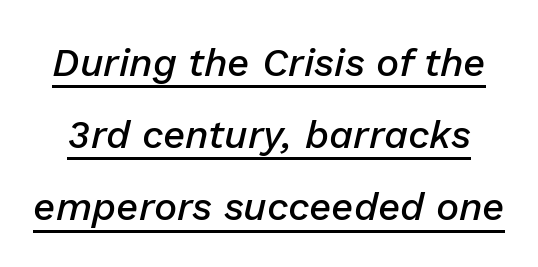
These lines are rendered in a variable-pitch font. This sample uses plain, unmodified letter spacing. The rendering applies a slant to the glyphs. A continuous stroke trails under the words, as in a hyperlink.
